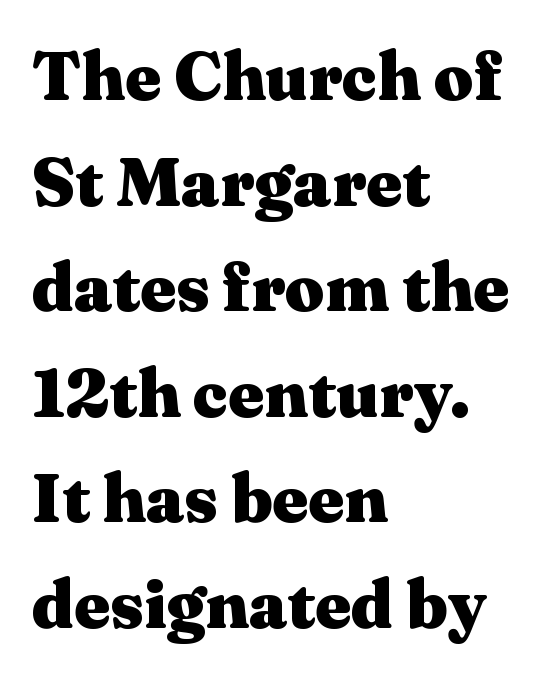
Q: Is the text bold? A: Yes.
Q: Is the text italic (slanted)? A: No, it is upright.
Q: Is the typeface a serif or a sans-serif typeface? A: Serif.
Q: Is the text underlined? A: No.
Q: How is the paragraph aligned? A: Left-aligned.
Q: Is the spacing between letters normal or unusually wide? A: Normal.
Q: Is the spacing between lines tight, normal or loose? A: Normal.
Q: Width (condensed, normal, or wide)? A: Wide.
Q: Stroke contrast? A: Medium.
Q: x-height? A: Medium.
Q: Monospaced? A: No.
